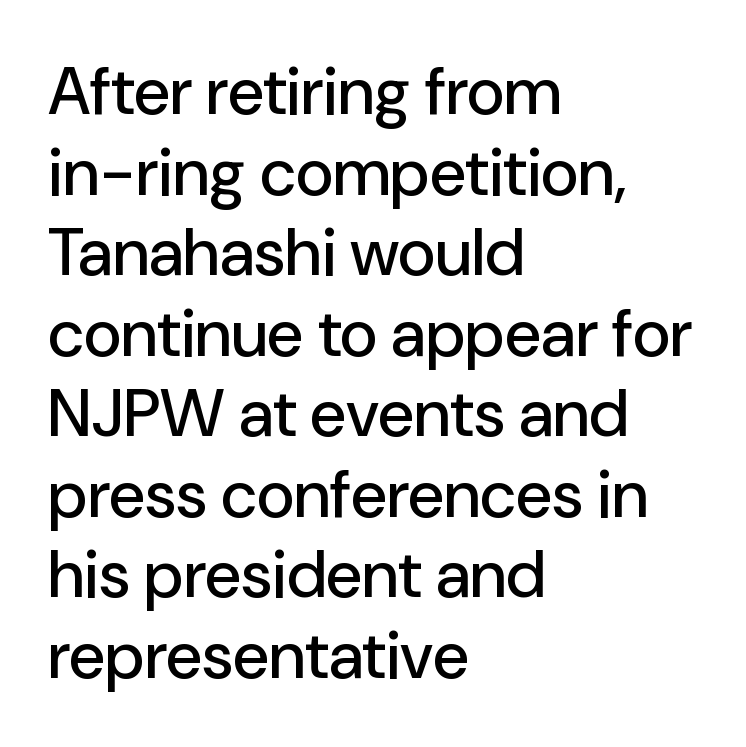
This sample uses an upright cut, with every glyph sitting square on the baseline. The face used here is proportionally spaced, like ordinary book or web type. All the whitespace from short lines collects on the right. Any mark beneath the type? The region is blank.
